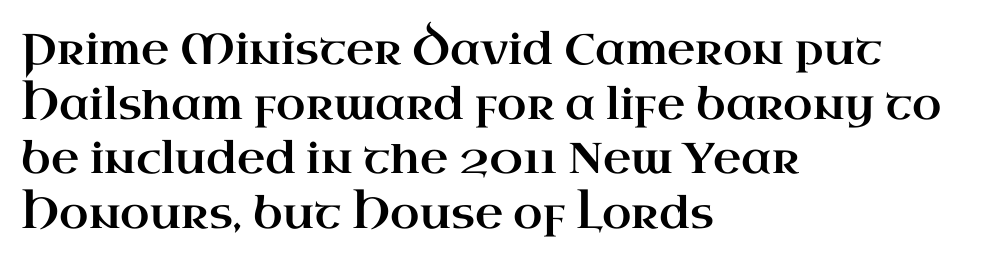
{"serif": "yes", "italic": "no", "width": "wide", "stroke_contrast": "high", "x_height": "small", "monospaced": "no", "underline": "no", "align": "left", "line_spacing": "normal", "line_spacing_ratio": 1.27, "letter_spacing": "normal", "letter_spacing_em": 0.0, "glyph_px": 43}
